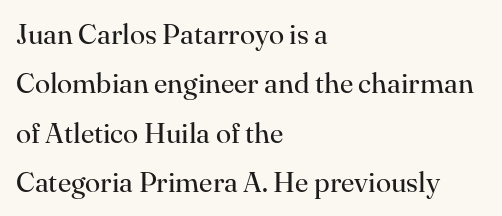
The image shows 28 px regular-weight serif type, upright; set left-aligned, line spacing 1.76x, normal letter spacing, not underlined; high stroke contrast and a small x-height.
